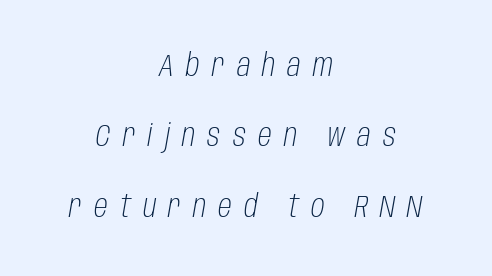
Any mark beneath the type? The region is blank. The strokes are not fattened; the text isn't bold. A typesetter would call this proportional, since set widths differ per character. The face used here is rendered with a markedly widened letterfit. The passage shown leans; its letterforms are oblique.
